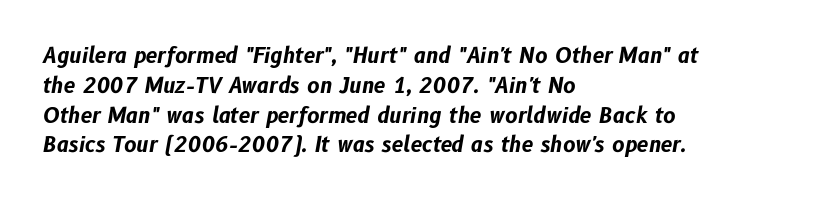
{"italic": "yes", "lean": "right", "slant_degrees": 10, "bold": "yes", "underline": "no", "align": "left", "line_spacing": "normal", "line_spacing_ratio": 1.42, "letter_spacing": "normal", "letter_spacing_em": 0.0, "glyph_px": 21}
